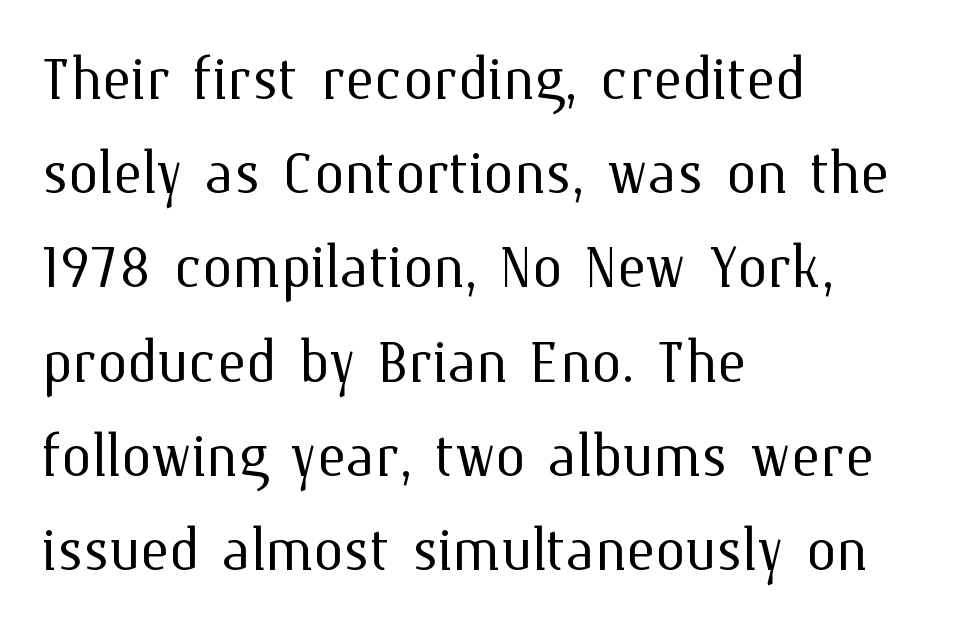
Q: Is the text bold? A: No.
Q: Is the text italic (slanted)? A: No, it is upright.
Q: Is the text underlined? A: No.
Q: How is the paragraph aligned? A: Left-aligned.
Q: Is the spacing between letters normal or unusually wide? A: Normal.
Q: Width (condensed, normal, or wide)? A: Normal.
Q: Stroke contrast? A: Medium.
Q: x-height? A: Medium.
Q: Monospaced? A: No.
